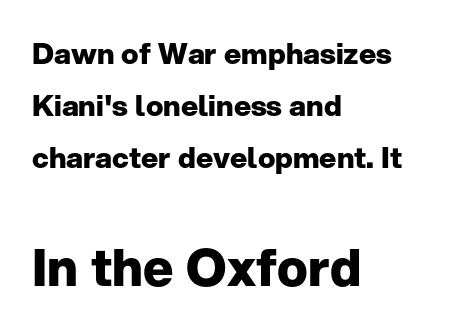
A classic flush-left, rag-right setting is used for this passage. This is sans-serif lettering, the kind often seen on screens and signage. Note the varied advance widths — an 'i' is clearly narrower than an 'm'. Plain, unruled lines of type. Heft: maximum for text — a bold. In terms of posture, this sample is upright.
